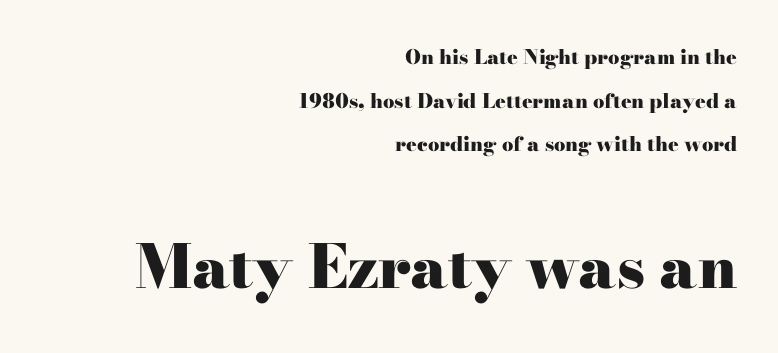
Q: Is the text bold? A: Yes.
Q: Is the text italic (slanted)? A: No, it is upright.
Q: Is the typeface a serif or a sans-serif typeface? A: Serif.
Q: Is the text underlined? A: No.
Q: How is the paragraph aligned? A: Right-aligned.
Q: Is the spacing between letters normal or unusually wide? A: Normal.
Q: Is the spacing between lines tight, normal or loose? A: Loose.
Q: Which block of text is set in a larger size, the first (top) or the second (bottom)? A: The second (bottom) one.
Q: Width (condensed, normal, or wide)? A: Wide.
Q: Stroke contrast? A: High.
Q: x-height? A: Small.
Q: Monospaced? A: No.
